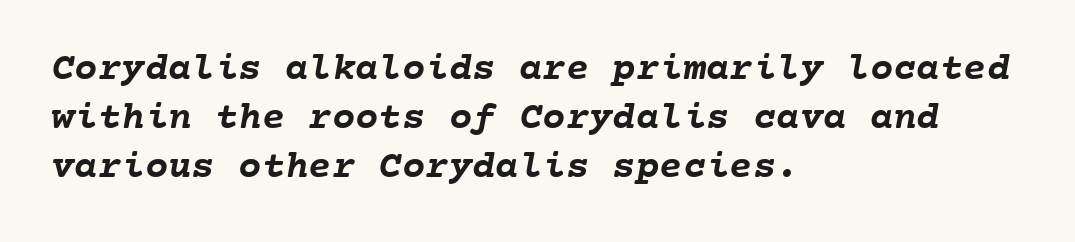
{"bold": "yes", "weight": "semibold", "width": "normal", "stroke_contrast": "low", "x_height": "medium", "monospaced": "yes", "underline": "no", "align": "left", "line_spacing": "normal", "line_spacing_ratio": 1.26, "letter_spacing": "normal", "letter_spacing_em": 0.0, "glyph_px": 39}
